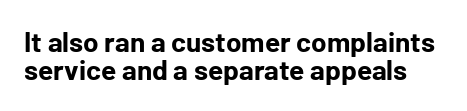
Beneath every word, the page is bare. The passage shown is typed in a proportional face where columns would drift. The strokes are fattened all the way to bold. This rendering employs a face without finishing strokes, i.e., a sans-serif.
